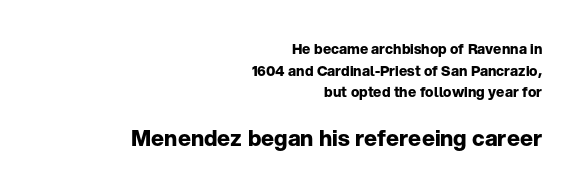
The image shows 22 px bold type, upright; set right-aligned, normal line spacing (1.55x), normal letter spacing, not underlined; the second (bottom) block is 1.57x larger.
